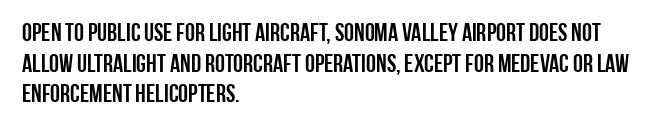
The image shows 25 px text type, upright; set left-aligned, line spacing 1.23x, normal letter spacing, not underlined.
